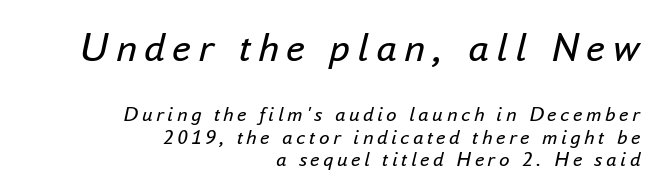
Q: Is the text bold? A: No.
Q: Is the text italic (slanted)? A: Yes, it leans right by about 16 degrees.
Q: Is the text underlined? A: No.
Q: How is the paragraph aligned? A: Right-aligned.
Q: Is the spacing between lines tight, normal or loose? A: Tight.
Q: Which block of text is set in a larger size, the first (top) or the second (bottom)? A: The first (top) one.
Q: Width (condensed, normal, or wide)? A: Normal.
Q: Stroke contrast? A: Low.
Q: x-height? A: Small.
Q: Monospaced? A: No.
